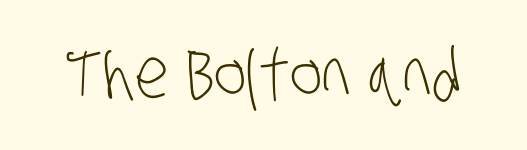
Q: Is the text bold? A: No.
Q: Is the typeface a serif or a sans-serif typeface? A: Sans-serif.
Q: Is the text underlined? A: No.
Q: Is the spacing between letters normal or unusually wide? A: Normal.
Q: Width (condensed, normal, or wide)? A: Condensed.
Q: Stroke contrast? A: Low.
Q: x-height? A: Large.
Q: Monospaced? A: No.
